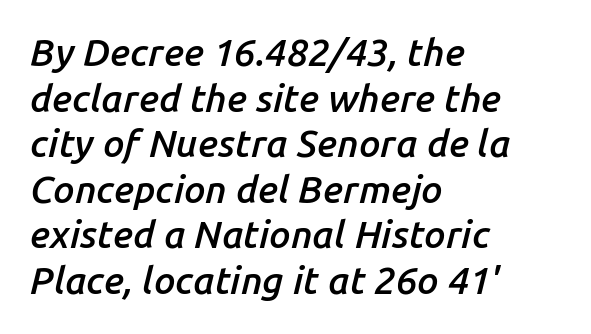
Q: Is the text bold? A: Semi-bold.
Q: Is the text italic (slanted)? A: Yes, it leans right by about 14 degrees.
Q: Is the text underlined? A: No.
Q: How is the paragraph aligned? A: Left-aligned.
Q: Is the spacing between letters normal or unusually wide? A: Normal.
Q: Width (condensed, normal, or wide)? A: Normal.
Q: Stroke contrast? A: Low.
Q: x-height? A: Medium.
Q: Monospaced? A: No.
